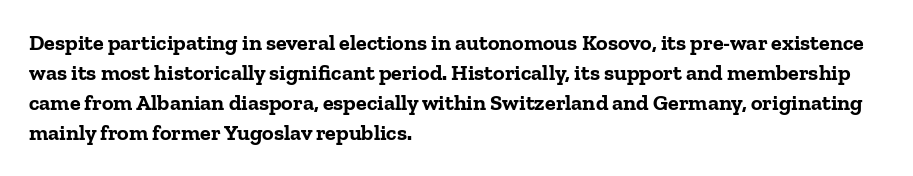
{"italic": "no", "bold": "yes", "underline": "no", "align": "left", "line_spacing": "normal", "line_spacing_ratio": 1.37, "letter_spacing": "normal", "letter_spacing_em": 0.0, "glyph_px": 22}
